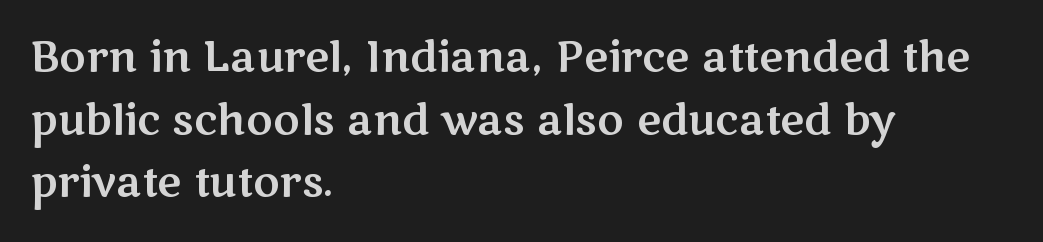
Q: Is the text italic (slanted)? A: No, it is upright.
Q: Is the typeface a serif or a sans-serif typeface? A: Sans-serif.
Q: Is the text underlined? A: No.
Q: How is the paragraph aligned? A: Left-aligned.
Q: Is the spacing between letters normal or unusually wide? A: Normal.
Q: Is the spacing between lines tight, normal or loose? A: Normal.
Q: Width (condensed, normal, or wide)? A: Wide.
Q: Stroke contrast? A: Medium.
Q: x-height? A: Medium.
Q: Monospaced? A: No.
